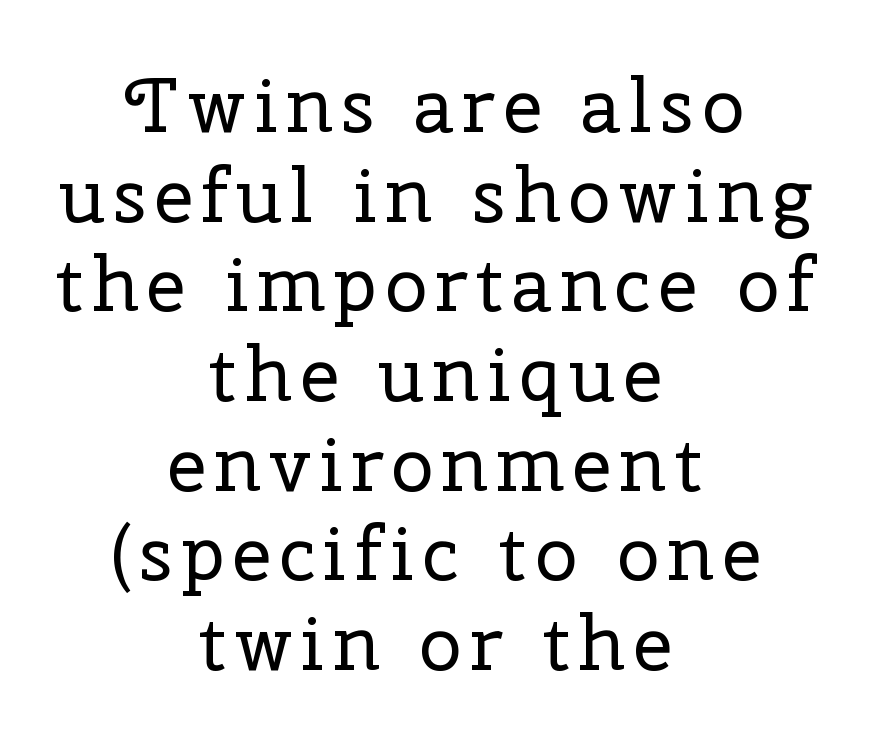
Q: Is the text bold? A: No.
Q: Is the text italic (slanted)? A: No, it is upright.
Q: Is the typeface a serif or a sans-serif typeface? A: Serif.
Q: Is the text underlined? A: No.
Q: How is the paragraph aligned? A: Centered.
Q: Width (condensed, normal, or wide)? A: Normal.
Q: Stroke contrast? A: Low.
Q: x-height? A: Medium.
Q: Monospaced? A: No.
